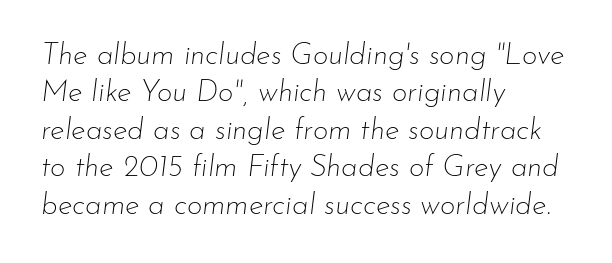
Compared with ordinary roman type, these characters are visibly tilted. Horizontal bands of white between lines are of average thickness. Is the block centered? No — it sits flush against the left margin. Summary of weight: not heavy and not bold.
